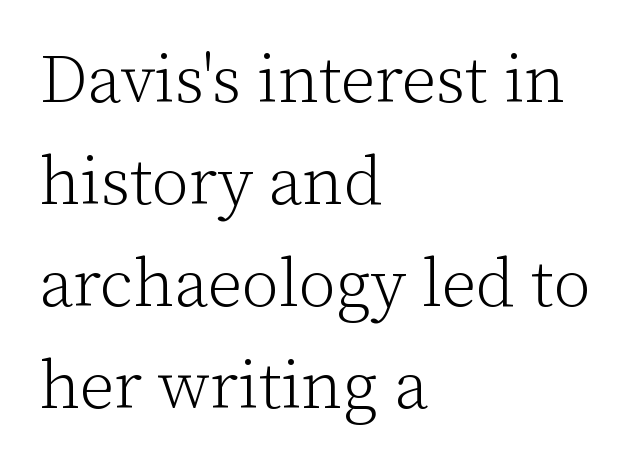
Q: Is the text bold? A: No.
Q: Is the text italic (slanted)? A: No, it is upright.
Q: Is the typeface a serif or a sans-serif typeface? A: Serif.
Q: Is the text underlined? A: No.
Q: How is the paragraph aligned? A: Left-aligned.
Q: Is the spacing between letters normal or unusually wide? A: Normal.
Q: Is the spacing between lines tight, normal or loose? A: Normal.
Q: Width (condensed, normal, or wide)? A: Normal.
Q: Stroke contrast? A: Low.
Q: x-height? A: Medium.
Q: Monospaced? A: No.
